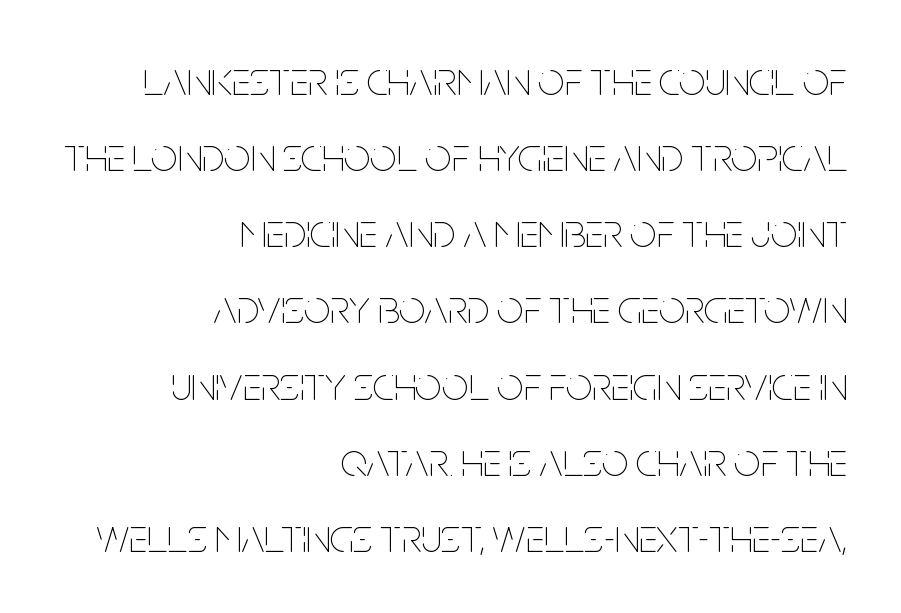
The image shows 47 px thin, condensed type, upright; set right-aligned, normal line spacing (1.62x), normal letter spacing, not underlined; low stroke contrast and a large x-height.
